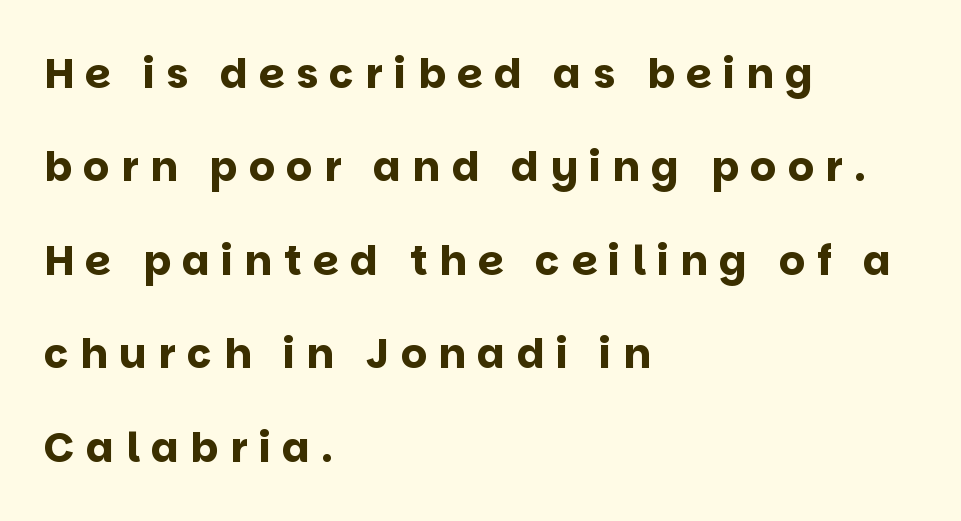
The image shows 41 px bold sans-serif type, upright; set left-aligned, loose line spacing (2.28x), unusually wide letter spacing (+0.28 em), not underlined; low stroke contrast and a large x-height.
